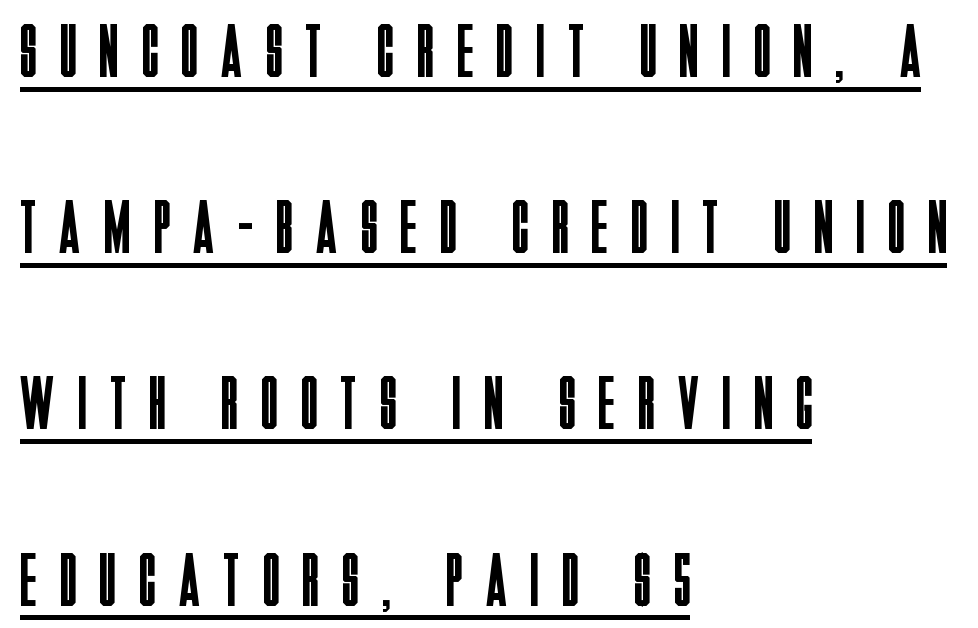
The image shows 75 px regular-weight, condensed sans-serif type, upright; set left-aligned, loose line spacing (2.35x), unusually wide letter spacing (+0.32 em), underlined; low stroke contrast and a large x-height.
